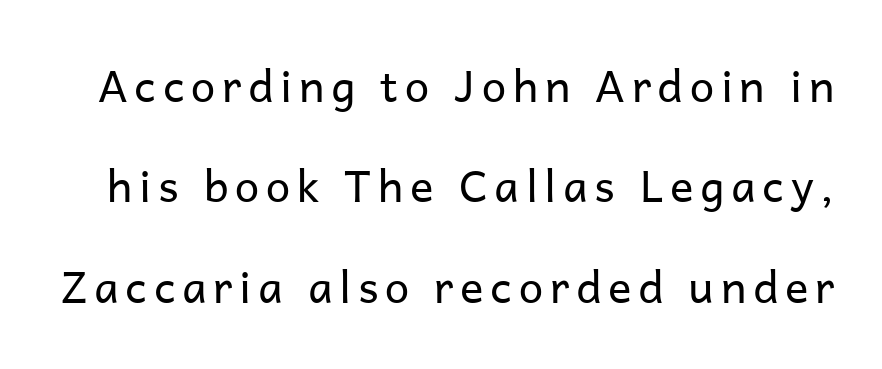
The image shows 44 px regular-weight sans-serif type, upright; set loose line spacing (2.28x), not underlined; low stroke contrast and a medium x-height.
